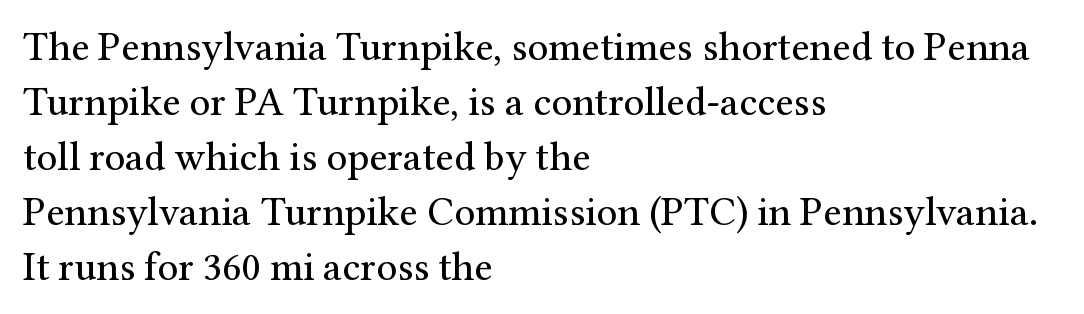
The passage shown has conventional tracking throughout. The strip under each line holds only bare page. Layout note: lines flush left. Serifs: yes, visible at the terminals of the letterforms. Here the designer chose a conventional face with non-uniform glyph widths. Quick note: not italic, upright.
